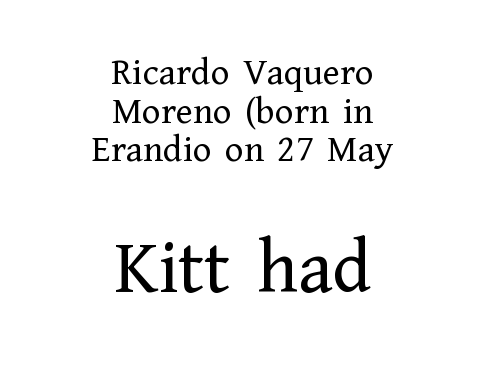
The image shows 78 px regular-weight serif type, upright; set centered, tight line spacing (0.99x), normal letter spacing, not underlined; the second (bottom) block is 2.0x larger; low stroke contrast and a medium x-height.
